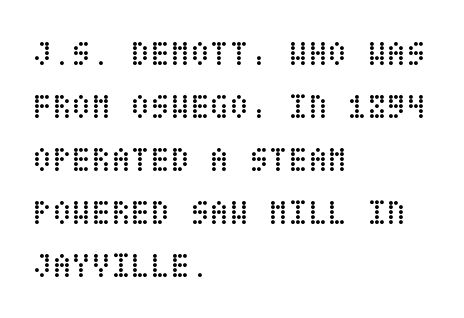
The image shows 36 px regular-weight, condensed type, upright; set left-aligned, normal line spacing (1.47x), normal letter spacing, not underlined; low stroke contrast and a large x-height.
